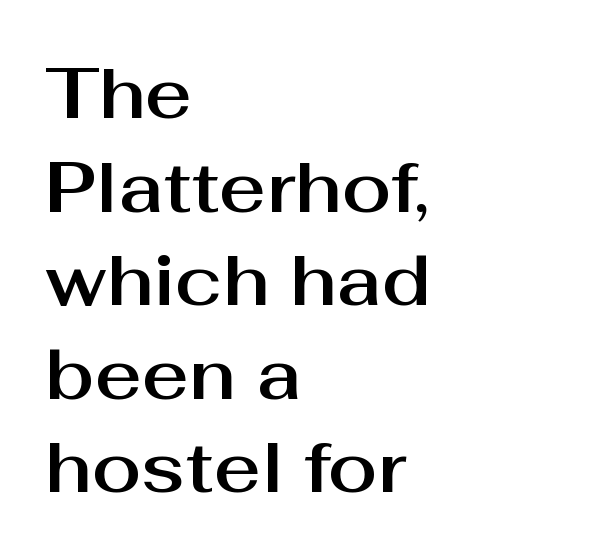
Q: Is the text italic (slanted)? A: No, it is upright.
Q: Is the typeface a serif or a sans-serif typeface? A: Sans-serif.
Q: Is the text underlined? A: No.
Q: How is the paragraph aligned? A: Left-aligned.
Q: Is the spacing between letters normal or unusually wide? A: Normal.
Q: Is the spacing between lines tight, normal or loose? A: Normal.
Q: Width (condensed, normal, or wide)? A: Normal.
Q: Stroke contrast? A: Medium.
Q: x-height? A: Medium.
Q: Monospaced? A: No.
